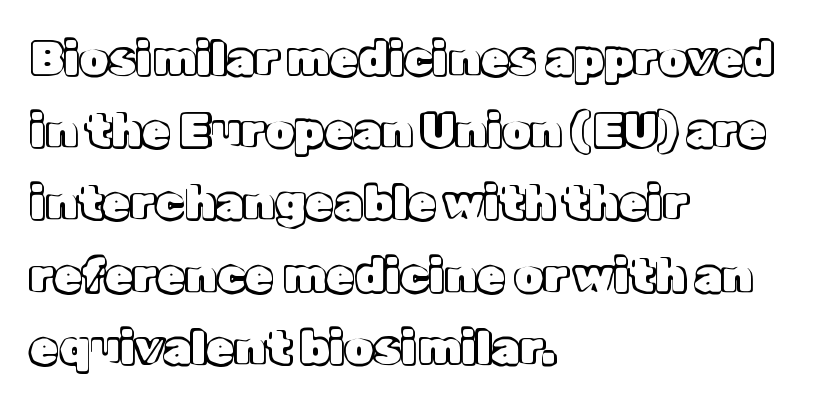
{"italic": "no", "width": "normal", "x_height": "medium", "monospaced": "no", "underline": "no", "align": "left", "line_spacing": "normal", "line_spacing_ratio": 1.57, "letter_spacing": "normal", "letter_spacing_em": 0.0, "glyph_px": 46}
